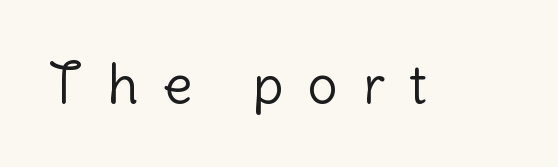
Proportional: the letters do not fall into vertical columns. Tall strokes in this sample are plumb rather than angled. The passage shown has open, widely tracked lettering throughout. Plain, unruled lines of type.
